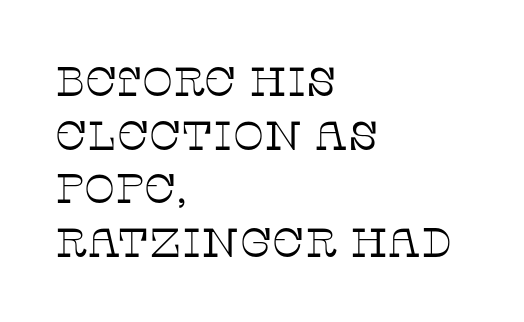
The image shows 41 px thin serif type, upright; set left-aligned, normal line spacing (1.31x), normal letter spacing, not underlined; low stroke contrast and a large x-height.
